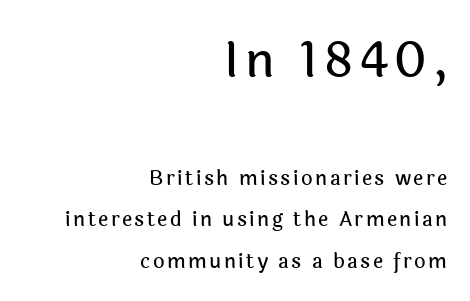
{"serif": "no", "italic": "no", "width": "normal", "x_height": "medium", "monospaced": "no", "underline": "no", "align": "right", "line_spacing": "loose", "line_spacing_ratio": 2.06, "larger_block": "first", "size_ratio": 2.45, "glyph_px": 49}
